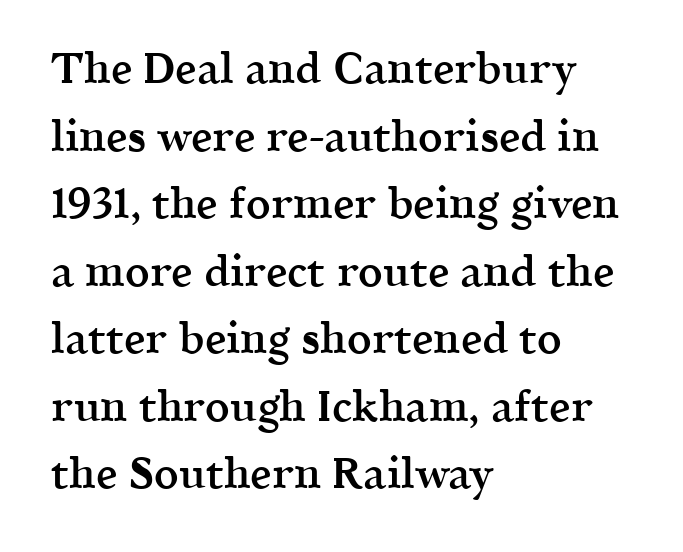
Q: Is the text bold? A: Semi-bold.
Q: Is the text italic (slanted)? A: No, it is upright.
Q: Is the typeface a serif or a sans-serif typeface? A: Serif.
Q: Is the text underlined? A: No.
Q: How is the paragraph aligned? A: Left-aligned.
Q: Is the spacing between letters normal or unusually wide? A: Normal.
Q: Is the spacing between lines tight, normal or loose? A: Normal.
Q: Width (condensed, normal, or wide)? A: Normal.
Q: x-height? A: Medium.
Q: Monospaced? A: No.
